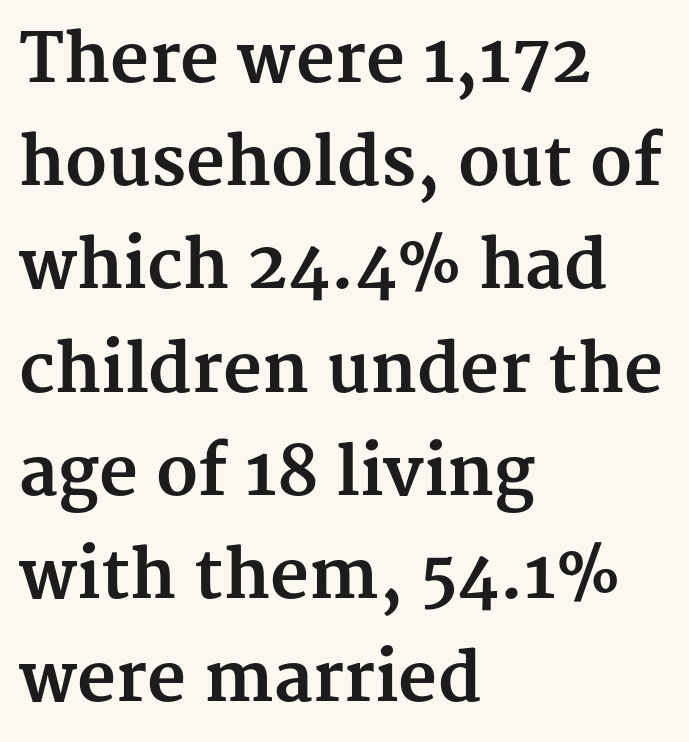
Q: Is the text bold? A: Yes.
Q: Is the text italic (slanted)? A: No, it is upright.
Q: Is the typeface a serif or a sans-serif typeface? A: Serif.
Q: Is the text underlined? A: No.
Q: How is the paragraph aligned? A: Left-aligned.
Q: Is the spacing between letters normal or unusually wide? A: Normal.
Q: Is the spacing between lines tight, normal or loose? A: Normal.
Q: Width (condensed, normal, or wide)? A: Normal.
Q: Stroke contrast? A: Medium.
Q: x-height? A: Medium.
Q: Monospaced? A: No.
